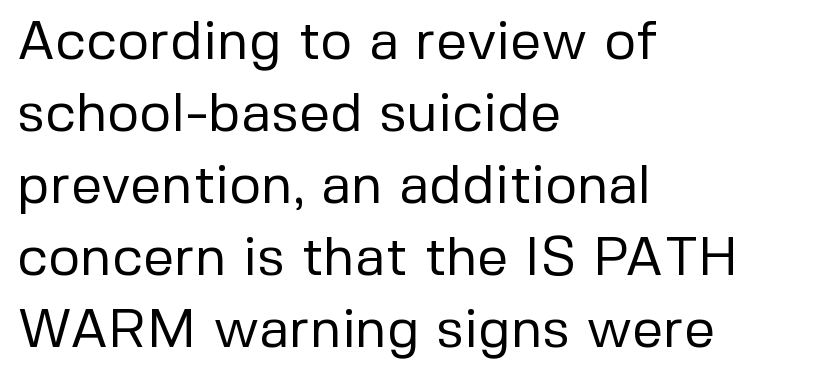
The image shows 55 px regular-weight sans-serif type, upright; set left-aligned, normal line spacing (1.31x), normal letter spacing, not underlined; low stroke contrast and a medium x-height.
